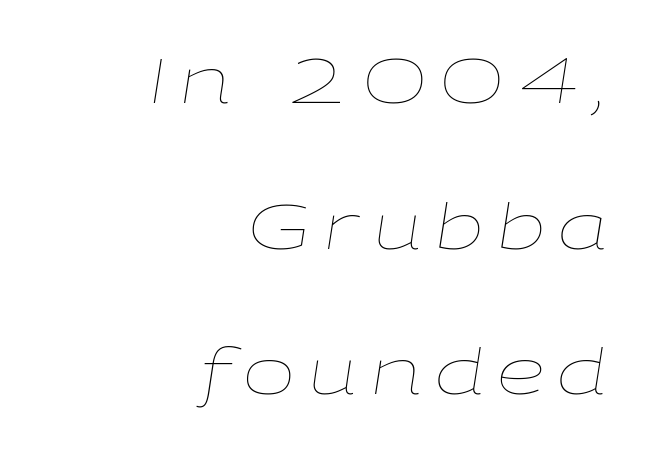
{"italic": "yes", "lean": "right", "slant_degrees": 9, "bold": "no", "weight": "thin", "width": "wide", "stroke_contrast": "low", "x_height": "medium", "monospaced": "no", "underline": "no", "align": "right", "line_spacing": "loose", "line_spacing_ratio": 2.35, "letter_spacing": "wide", "letter_spacing_em": 0.21, "glyph_px": 62}
